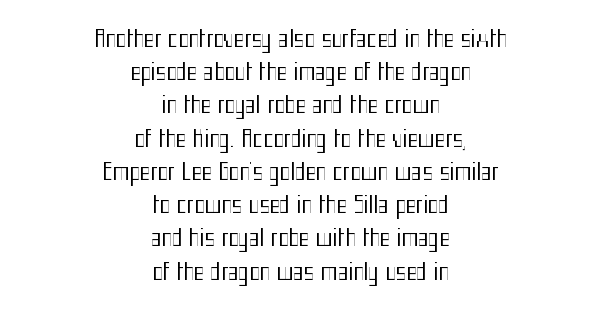
The image shows 22 px text type, upright; set centered, normal line spacing (1.51x), normal letter spacing, not underlined.
